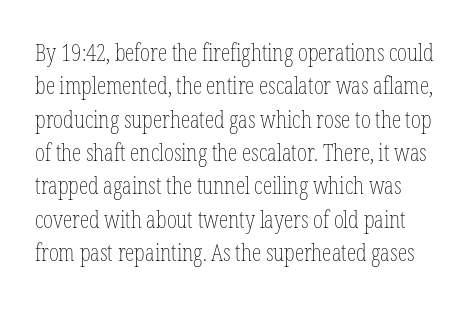
{"italic": "no", "bold": "no", "underline": "no", "line_spacing": "normal", "line_spacing_ratio": 1.39, "letter_spacing": "normal", "letter_spacing_em": 0.0, "glyph_px": 24}
